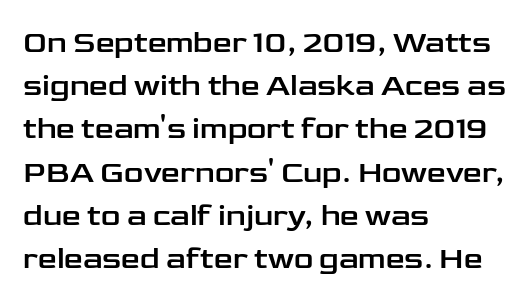
Looks like regular typesetting: each glyph gets only the width it needs. Observe the ordinary spacing: letters are neighbours, not strangers. Regular leading. The words here are not underlined. A typesetter would mark this as roman, not italic.
